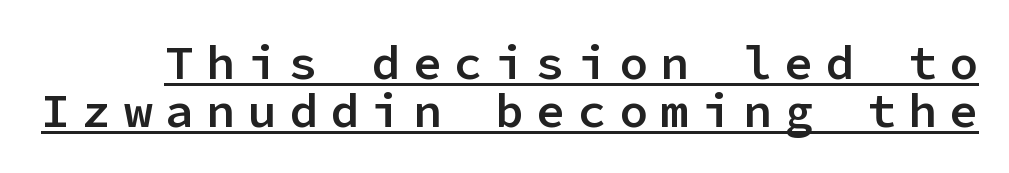
Q: Is the text bold? A: Semi-bold.
Q: Is the text italic (slanted)? A: No, it is upright.
Q: Is the typeface a serif or a sans-serif typeface? A: Sans-serif.
Q: Is the text underlined? A: Yes.
Q: Is the spacing between letters normal or unusually wide? A: Unusually wide.
Q: Is the spacing between lines tight, normal or loose? A: Tight.
Q: Width (condensed, normal, or wide)? A: Normal.
Q: Stroke contrast? A: Low.
Q: x-height? A: Medium.
Q: Monospaced? A: Yes.
